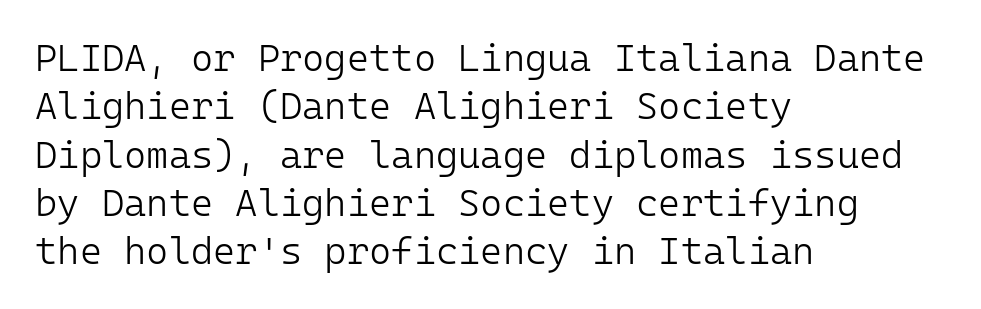
Q: Is the text bold? A: No.
Q: Is the text italic (slanted)? A: No, it is upright.
Q: Is the typeface a serif or a sans-serif typeface? A: Sans-serif.
Q: Is the text underlined? A: No.
Q: How is the paragraph aligned? A: Left-aligned.
Q: Is the spacing between letters normal or unusually wide? A: Normal.
Q: Is the spacing between lines tight, normal or loose? A: Normal.
Q: Width (condensed, normal, or wide)? A: Normal.
Q: Stroke contrast? A: Low.
Q: x-height? A: Medium.
Q: Monospaced? A: Yes.
